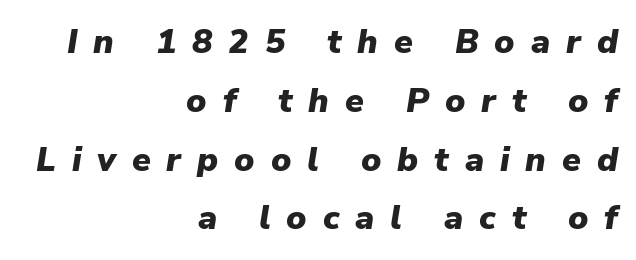
The rendering uses natural spacing where letterforms have individual widths. The tracking reads as deliberately expanded to a designer's eye. Leftover space on each line is placed entirely before the opening word. The font is running at its bold setting. In terms of posture, this sample is oblique. Type without underlining.
